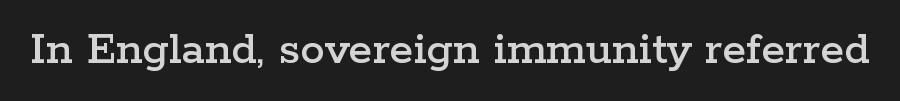
{"serif": "yes", "italic": "no", "width": "wide", "stroke_contrast": "low", "x_height": "medium", "monospaced": "no", "underline": "no", "letter_spacing": "normal", "letter_spacing_em": 0.0, "glyph_px": 49}
